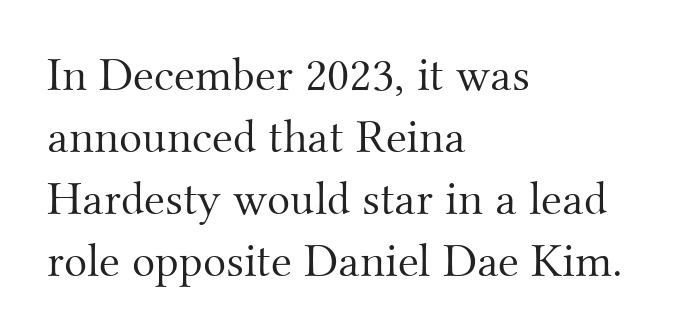
The image shows 48 px light serif type, upright; set left-aligned, normal line spacing (1.29x), normal letter spacing, not underlined; medium stroke contrast and a small x-height.
